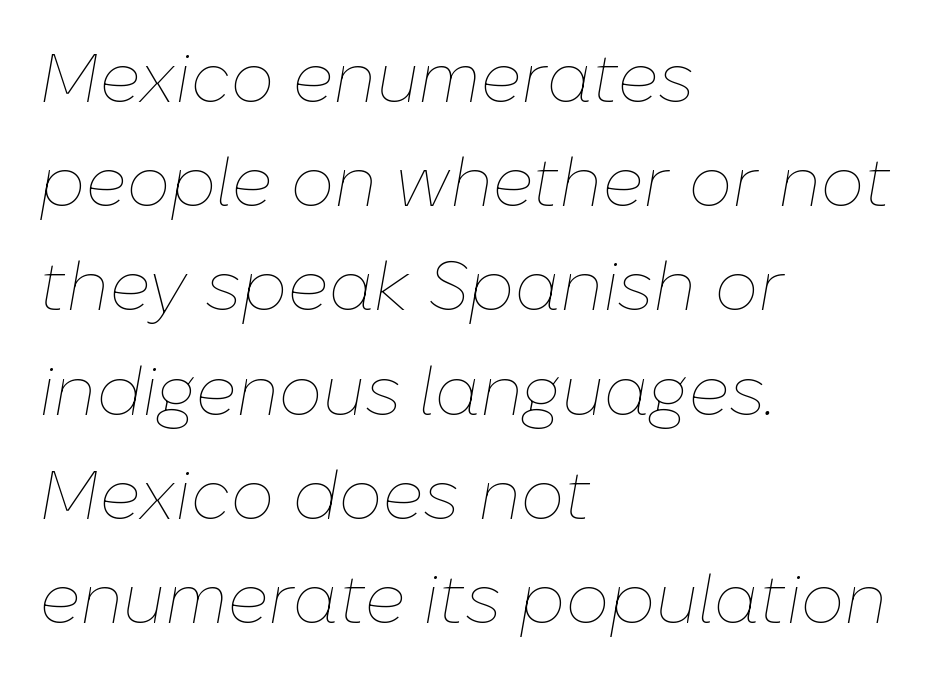
Slanted lettering throughout. Students, observe: this is what conventionally led text looks like. There is no visible air inserted between adjacent glyphs. Beneath every word, the page is bare. One-word summary of the alignment: left.
